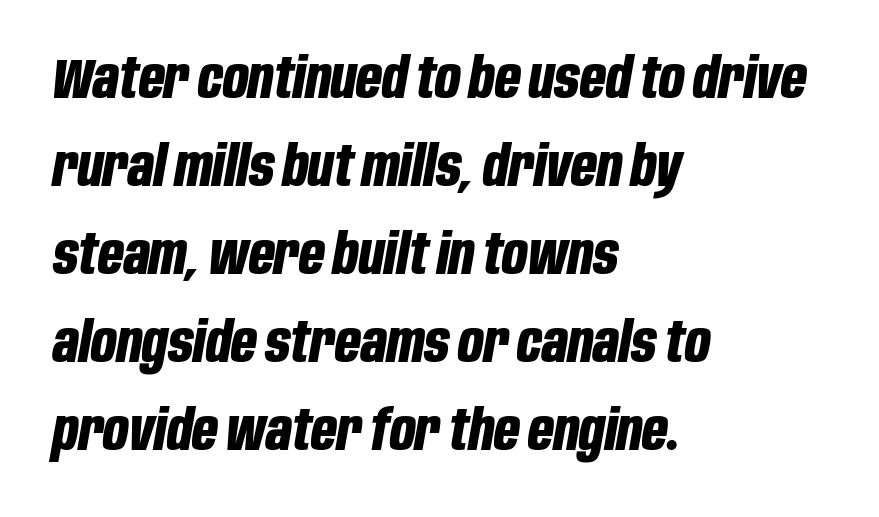
The image shows 56 px bold, condensed type, italic (leaning right); set left-aligned, normal line spacing (1.57x), normal letter spacing, not underlined; low stroke contrast and a large x-height.
